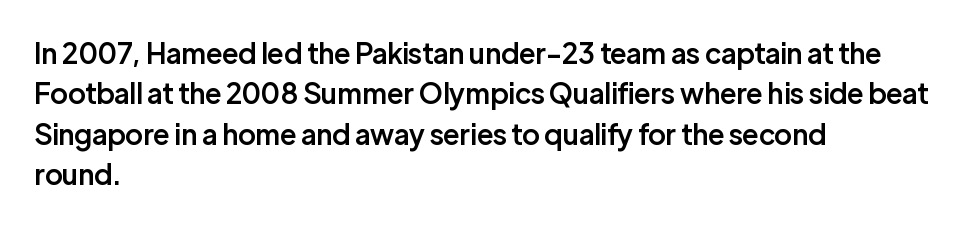
Each letter keeps its own natural width here, so spacing adapts to shape. No italicization has been applied; the sample stays upright. Each new line begins a customary step beneath the previous one. Rule under the text: the space is simply empty. Caption: standard tracking, unaltered.
